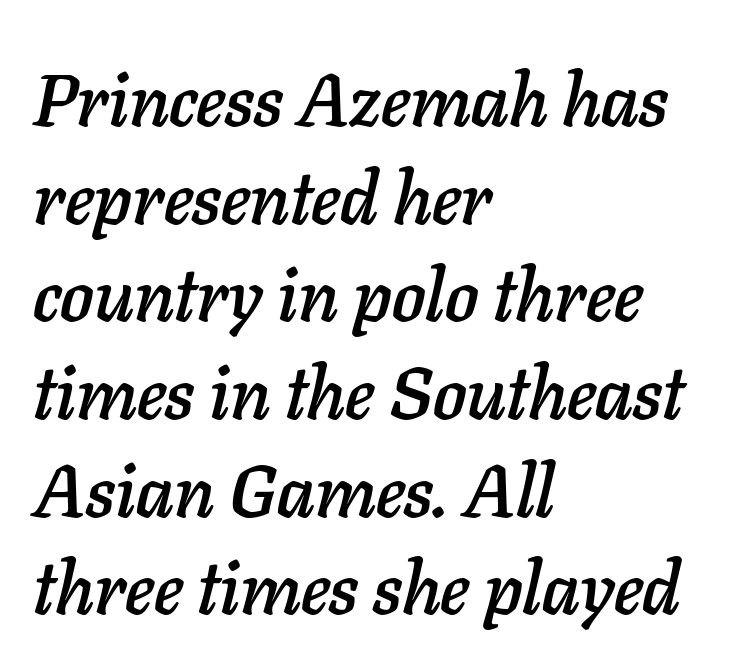
Q: Is the text italic (slanted)? A: Yes, it leans right by about 11 degrees.
Q: Is the text underlined? A: No.
Q: How is the paragraph aligned? A: Left-aligned.
Q: Is the spacing between letters normal or unusually wide? A: Normal.
Q: Is the spacing between lines tight, normal or loose? A: Normal.
Q: Width (condensed, normal, or wide)? A: Normal.
Q: Stroke contrast? A: Low.
Q: x-height? A: Medium.
Q: Monospaced? A: No.
